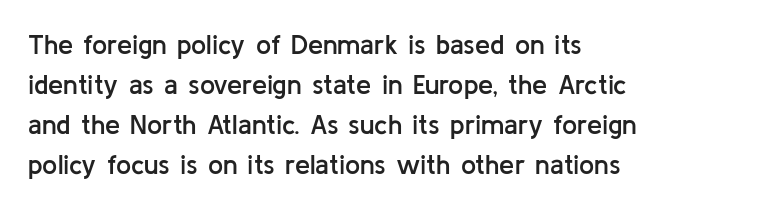
The image shows 27 px text type, upright; set left-aligned, normal line spacing (1.48x), normal letter spacing, not underlined.
